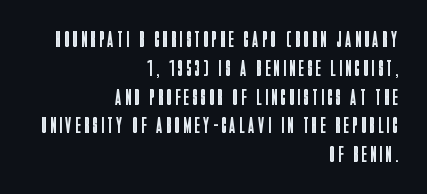
Heft: none added — not bold. The gap between lines stays unmarked. Regarding leading, the lines here are spaced in the standard way. This is roman type, the default non-slanted kind. Horizontal alignment here is rightward, an uncommon choice for prose.
